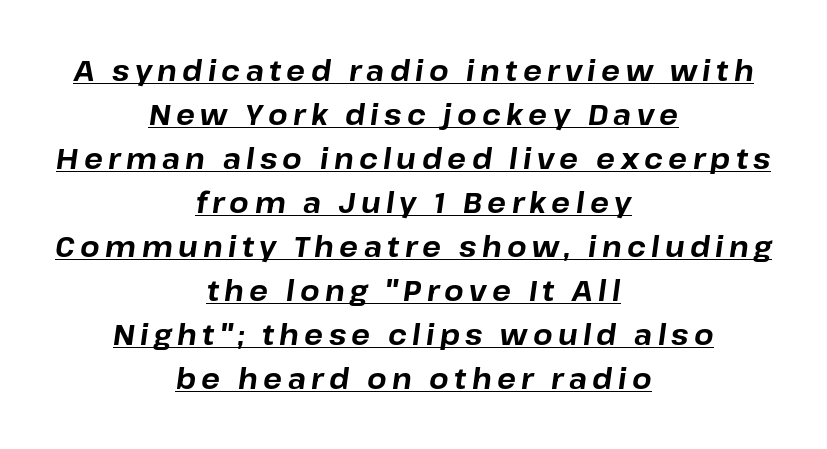
Q: Is the text bold? A: Yes.
Q: Is the text italic (slanted)? A: Yes, it leans right by about 8 degrees.
Q: Is the text underlined? A: Yes.
Q: How is the paragraph aligned? A: Centered.
Q: Is the spacing between lines tight, normal or loose? A: Normal.
Q: Width (condensed, normal, or wide)? A: Normal.
Q: Stroke contrast? A: Low.
Q: x-height? A: Medium.
Q: Monospaced? A: No.
